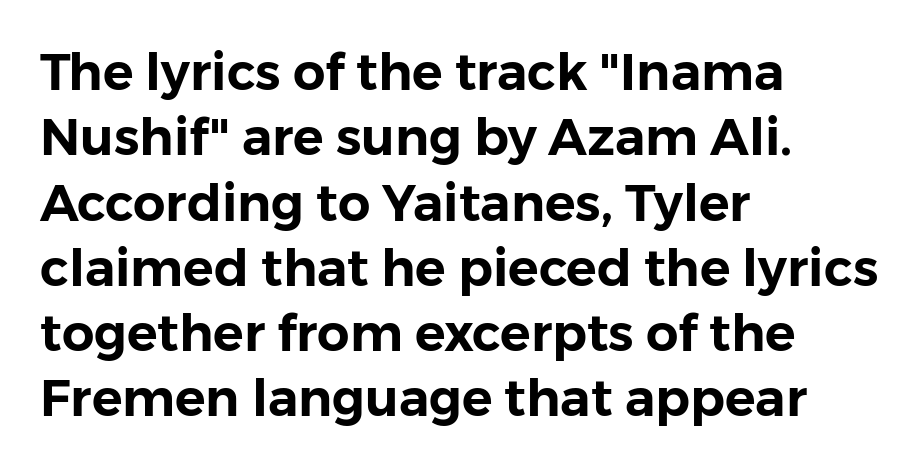
This sample is left-justified, so line endings fall wherever the words run out. The area under the type is left untouched. The glyphs in this specimen are sans serif. Is there much room between lines? A standard amount, neither cramped nor airy. In terms of posture, this sample is upright. Between one letter and the next there's only the usual sliver of space.
